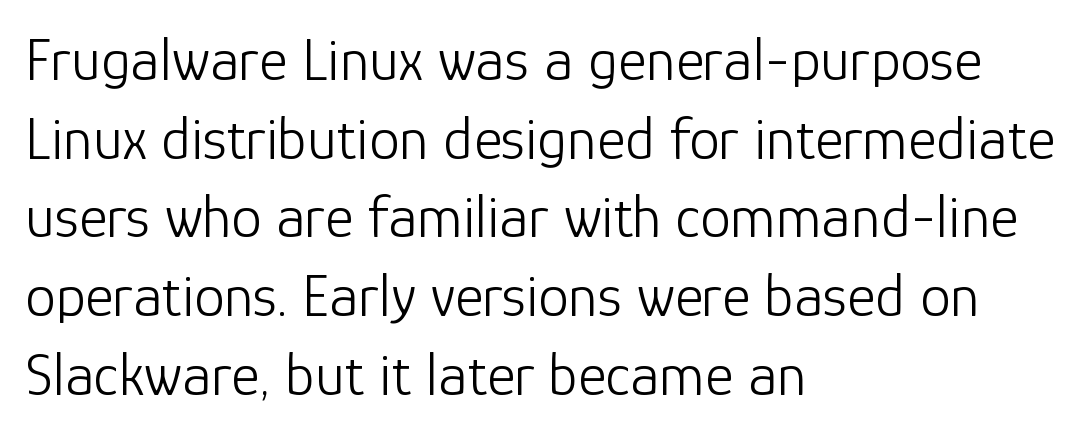
{"serif": "no", "italic": "no", "bold": "no", "weight": "light", "width": "normal", "stroke_contrast": "low", "x_height": "medium", "monospaced": "no", "underline": "no", "align": "left", "line_spacing": "normal", "line_spacing_ratio": 1.29, "letter_spacing": "normal", "letter_spacing_em": 0.0, "glyph_px": 61}
